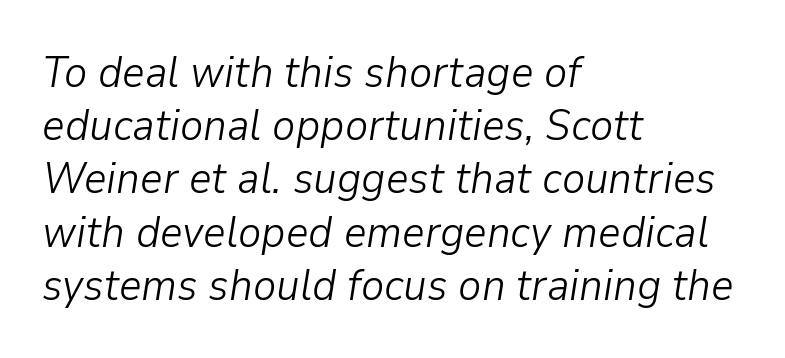
Q: Is the text bold? A: No.
Q: Is the text italic (slanted)? A: Yes, it leans right by about 9 degrees.
Q: Is the text underlined? A: No.
Q: How is the paragraph aligned? A: Left-aligned.
Q: Is the spacing between letters normal or unusually wide? A: Normal.
Q: Width (condensed, normal, or wide)? A: Normal.
Q: Stroke contrast? A: Low.
Q: x-height? A: Medium.
Q: Monospaced? A: No.
